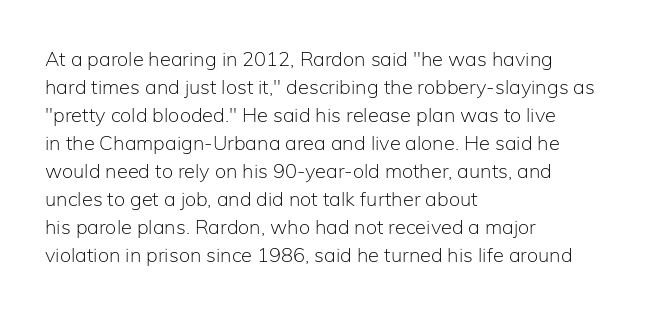
A roman cut, with each character standing at attention. Compared with a centered layout, this one pins lines to the left instead. Evenly set lines give the paragraph a standard silhouette. Heft: none added — not bold. The baseline area is clear.
